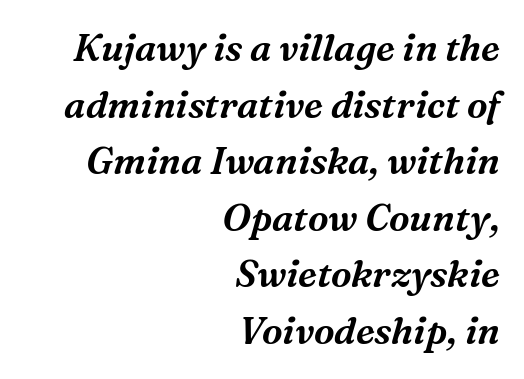
Q: Is the text italic (slanted)? A: Yes, it leans right by about 16 degrees.
Q: Is the typeface a serif or a sans-serif typeface? A: Serif.
Q: Is the text underlined? A: No.
Q: How is the paragraph aligned? A: Right-aligned.
Q: Is the spacing between letters normal or unusually wide? A: Normal.
Q: Is the spacing between lines tight, normal or loose? A: Normal.
Q: Width (condensed, normal, or wide)? A: Normal.
Q: Stroke contrast? A: Medium.
Q: x-height? A: Medium.
Q: Monospaced? A: No.
